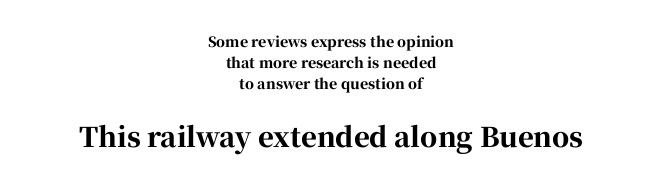
{"italic": "no", "bold": "yes", "underline": "no", "align": "center", "line_spacing": "normal", "line_spacing_ratio": 1.5, "letter_spacing": "normal", "letter_spacing_em": 0.0, "larger_block": "second", "size_ratio": 1.93, "glyph_px": 27}
